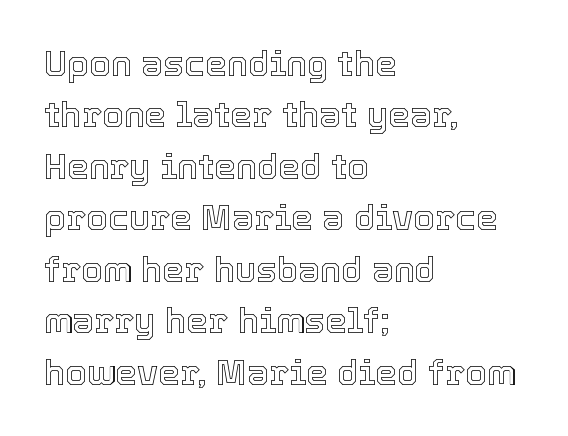
Q: Is the text italic (slanted)? A: No, it is upright.
Q: Is the text underlined? A: No.
Q: How is the paragraph aligned? A: Left-aligned.
Q: Is the spacing between letters normal or unusually wide? A: Normal.
Q: Is the spacing between lines tight, normal or loose? A: Normal.
Q: Width (condensed, normal, or wide)? A: Normal.
Q: x-height? A: Medium.
Q: Monospaced? A: No.
